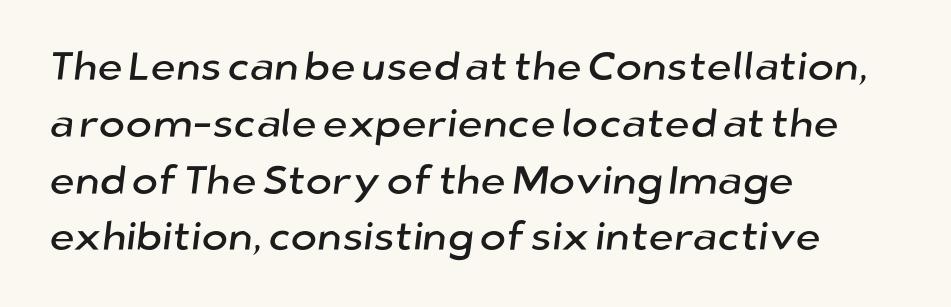
{"serif": "no", "width": "normal", "stroke_contrast": "low", "x_height": "medium", "monospaced": "no", "underline": "no", "align": "left", "line_spacing": "normal", "line_spacing_ratio": 1.42, "letter_spacing": "normal", "letter_spacing_em": 0.0, "glyph_px": 40}
